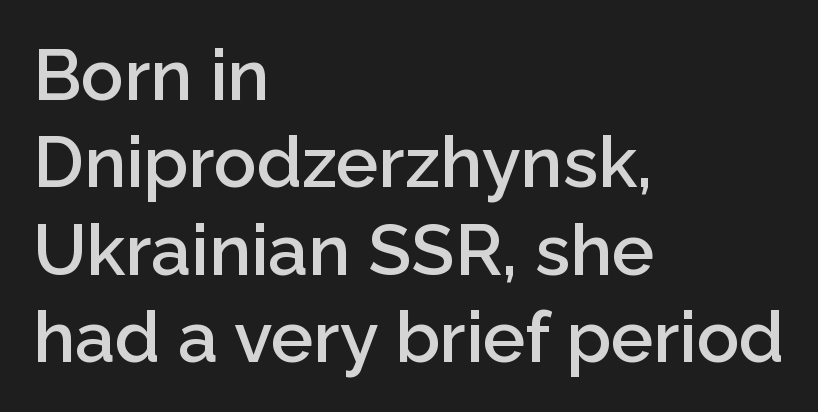
The rendering keeps characters at their native spacing. The area under the type is left untouched. These words are printed semibold, heavier than regular yet not bold. This rendering uses left alignment, leaving the right contour irregular. The letters stand straight up with perfectly vertical stems. A sans-serif font was chosen for this passage.
